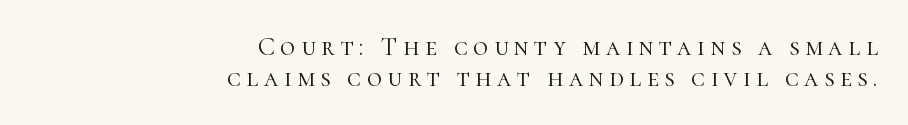
The image shows 26 px text type, upright; set right-aligned, line spacing 1.21x, unusually wide letter spacing (+0.21 em), not underlined.
